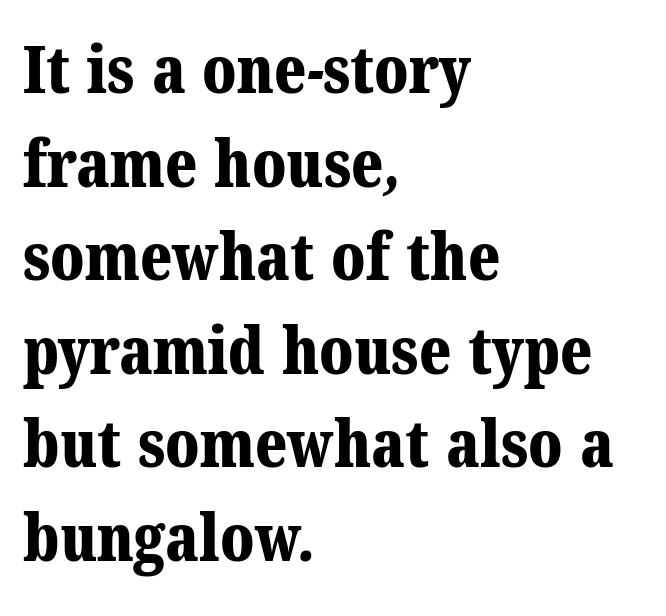
Is this a fixed-width face? No — the glyphs have proportional, varying widths. Small tapered or slab feet sit at the stroke ends, so this counts as serif. The setting favours the left margin, as ordinary paragraphs usually do. Lines of text with bare space underneath.
